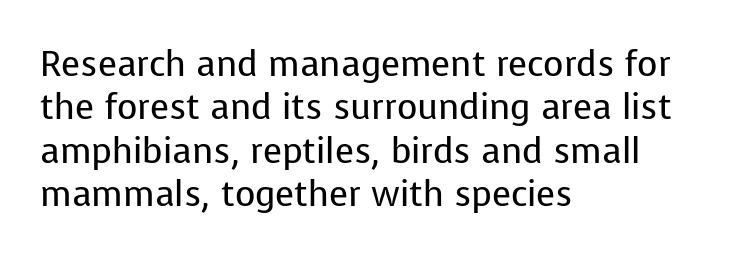
The line texture is even and compact thanks to regular tracking. Notice how the stems are strictly vertical — no italics here. Note: no serifs on the glyphs. Spacing verdict: proportional, widths tailored to each character. Has an underline been added? It has not. The text block is weighted toward the left margin, trailing off unevenly rightward.
